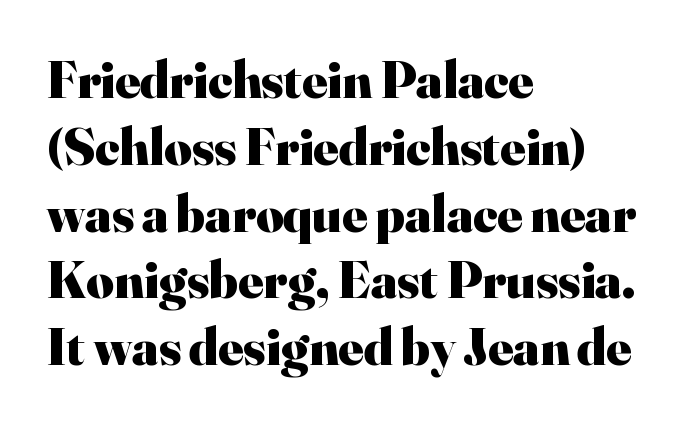
Compared with an ordinary text face, these strokes are far heavier — a full bold. A normal amount of white space separates one row of letters from the next. Here the designer chose a conventional face with non-uniform glyph widths. The letters stand straight up with perfectly vertical stems. One-word summary of the alignment: left. Quick note: underline off.
